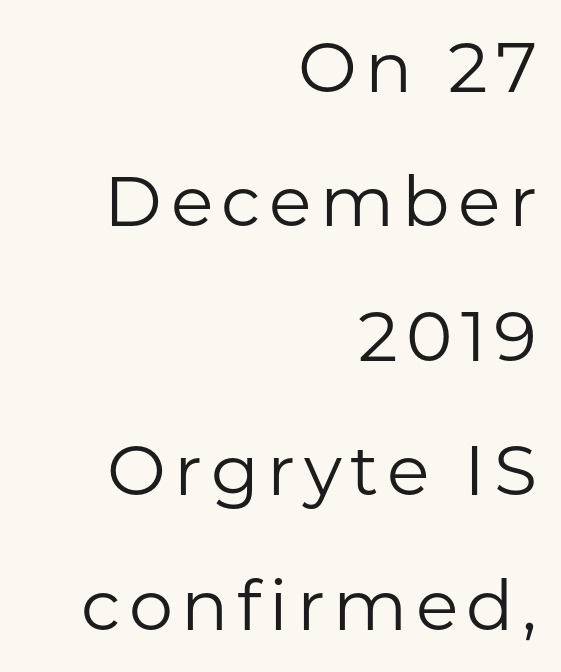
Q: Is the text bold? A: No.
Q: Is the text italic (slanted)? A: No, it is upright.
Q: Is the typeface a serif or a sans-serif typeface? A: Sans-serif.
Q: Is the text underlined? A: No.
Q: How is the paragraph aligned? A: Right-aligned.
Q: Is the spacing between lines tight, normal or loose? A: Loose.
Q: Width (condensed, normal, or wide)? A: Normal.
Q: Stroke contrast? A: Low.
Q: x-height? A: Medium.
Q: Monospaced? A: No.
